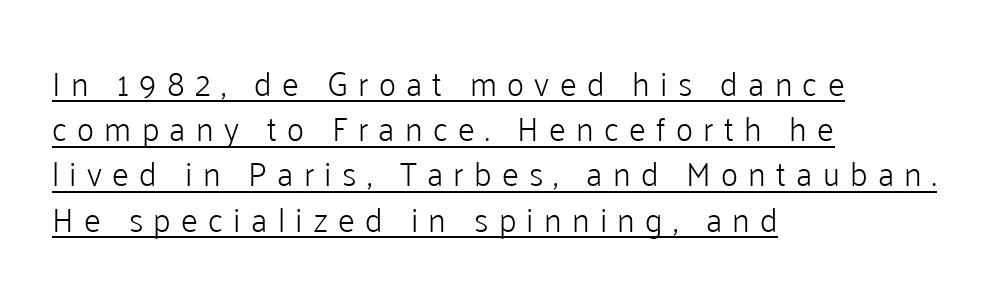
Q: Is the text bold? A: No.
Q: Is the text italic (slanted)? A: No, it is upright.
Q: Is the typeface a serif or a sans-serif typeface? A: Sans-serif.
Q: Is the text underlined? A: Yes.
Q: How is the paragraph aligned? A: Left-aligned.
Q: Is the spacing between letters normal or unusually wide? A: Unusually wide.
Q: Is the spacing between lines tight, normal or loose? A: Normal.
Q: Width (condensed, normal, or wide)? A: Normal.
Q: Stroke contrast? A: Low.
Q: x-height? A: Medium.
Q: Monospaced? A: No.
